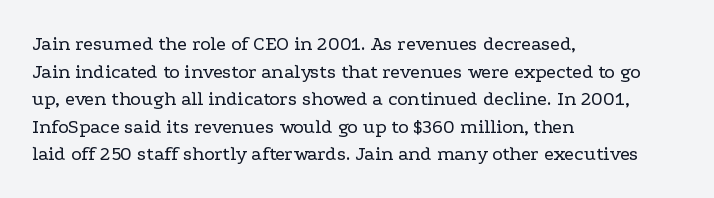
Q: Is the text bold? A: No.
Q: Is the text italic (slanted)? A: No, it is upright.
Q: Is the text underlined? A: No.
Q: How is the paragraph aligned? A: Left-aligned.
Q: Is the spacing between letters normal or unusually wide? A: Normal.
Q: Is the spacing between lines tight, normal or loose? A: Normal.
